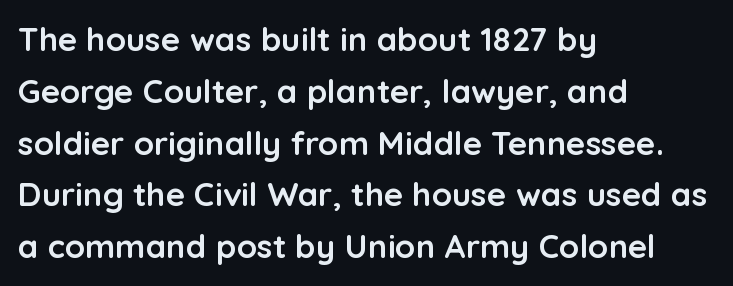
{"serif": "no", "italic": "no", "bold": "yes", "weight": "semibold", "width": "normal", "stroke_contrast": "low", "x_height": "medium", "monospaced": "no", "underline": "no", "align": "left", "line_spacing": "normal", "line_spacing_ratio": 1.57, "letter_spacing": "normal", "letter_spacing_em": 0.0, "glyph_px": 33}
